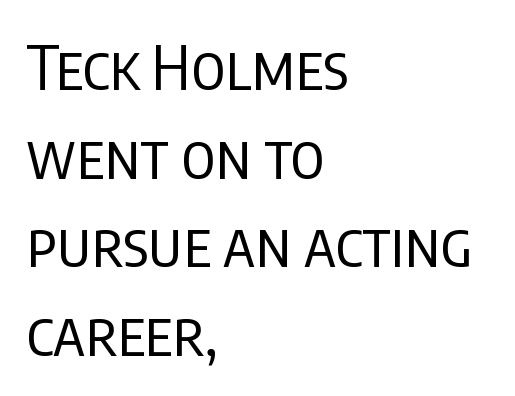
Posture: vertical. Caption: multi-line text, flush left, ragged right. Underline: absent. Compared with a typical body face, this is equally light or lighter still. Font category for this specimen: sans-serif.
